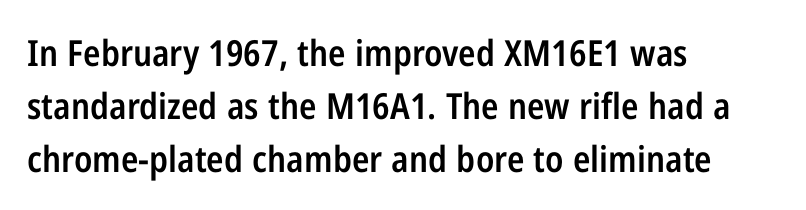
{"serif": "no", "italic": "no", "bold": "semi", "weight": "semibold", "width": "condensed", "stroke_contrast": "low", "x_height": "medium", "monospaced": "no", "underline": "no", "align": "left", "line_spacing": "normal", "line_spacing_ratio": 1.47, "letter_spacing": "normal", "letter_spacing_em": 0.0, "glyph_px": 36}
